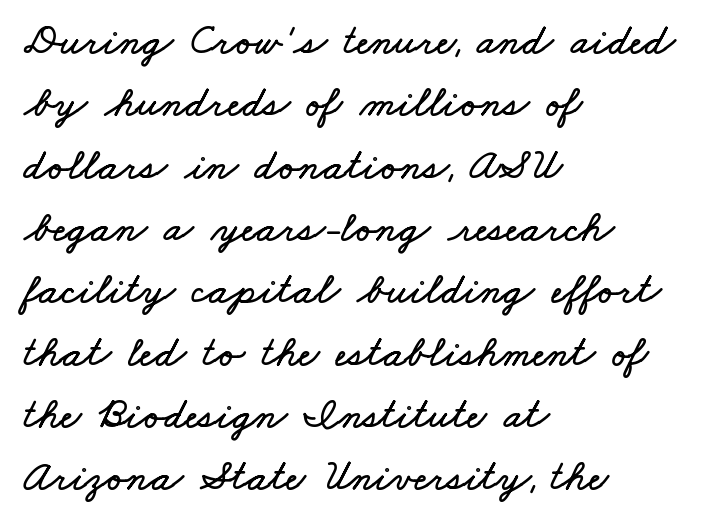
Q: Is the text underlined? A: No.
Q: How is the paragraph aligned? A: Left-aligned.
Q: Is the spacing between letters normal or unusually wide? A: Normal.
Q: Is the spacing between lines tight, normal or loose? A: Normal.
Q: Width (condensed, normal, or wide)? A: Wide.
Q: Stroke contrast? A: Low.
Q: x-height? A: Small.
Q: Monospaced? A: No.
